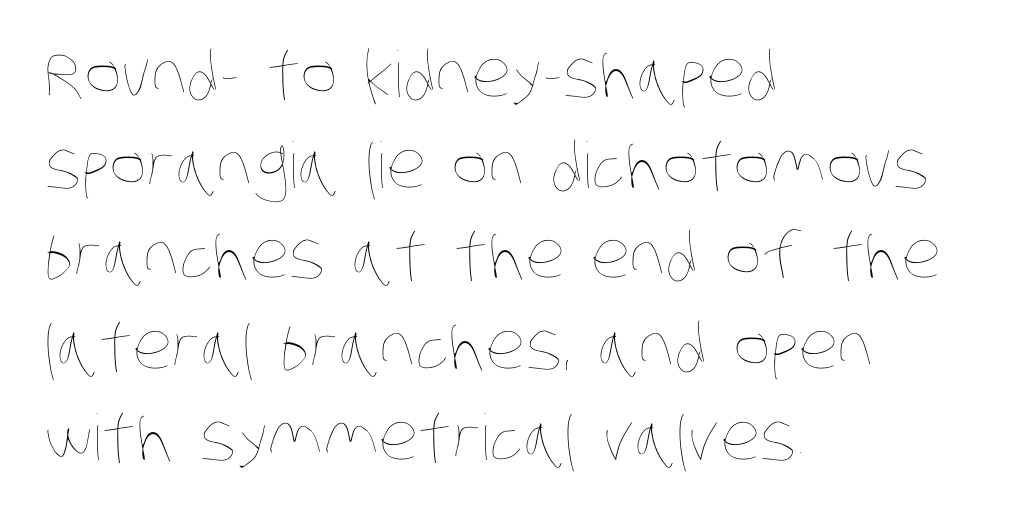
The image shows 63 px thin, condensed type; set left-aligned, normal line spacing (1.44x), normal letter spacing, not underlined; low stroke contrast and a large x-height.
